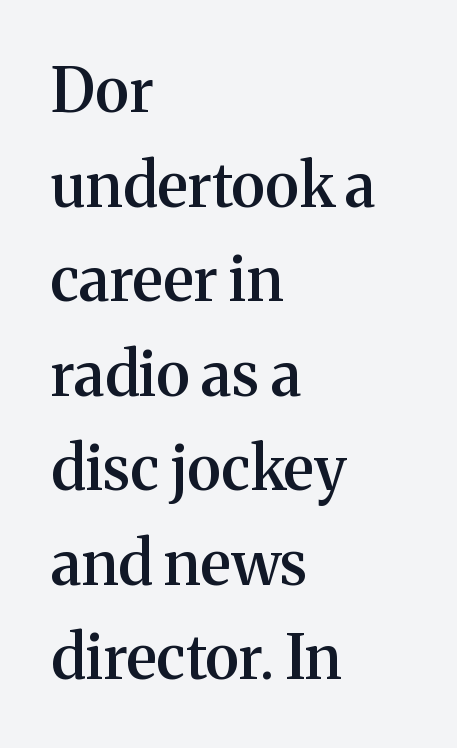
Q: Is the text bold? A: Semi-bold.
Q: Is the text italic (slanted)? A: No, it is upright.
Q: Is the typeface a serif or a sans-serif typeface? A: Serif.
Q: Is the text underlined? A: No.
Q: How is the paragraph aligned? A: Left-aligned.
Q: Is the spacing between letters normal or unusually wide? A: Normal.
Q: Is the spacing between lines tight, normal or loose? A: Normal.
Q: Width (condensed, normal, or wide)? A: Normal.
Q: Stroke contrast? A: Medium.
Q: x-height? A: Medium.
Q: Monospaced? A: No.
